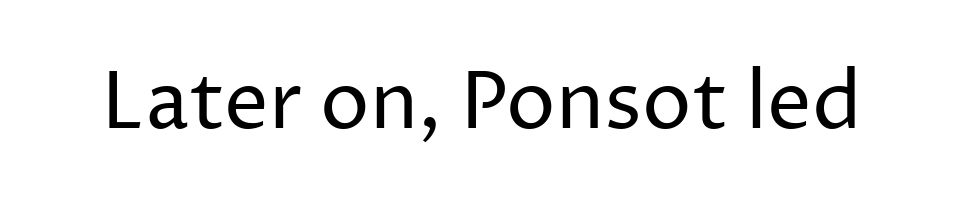
{"serif": "no", "italic": "no", "bold": "no", "weight": "regular", "width": "normal", "stroke_contrast": "low", "x_height": "medium", "monospaced": "no", "underline": "no", "letter_spacing": "normal", "letter_spacing_em": 0.0, "glyph_px": 79}
